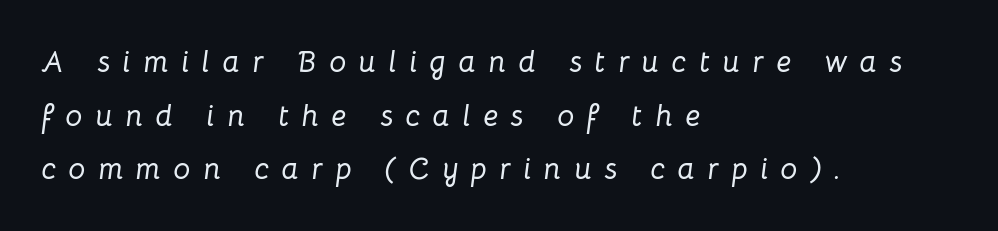
Q: Is the text italic (slanted)? A: Yes, it leans right by about 8 degrees.
Q: Is the text underlined? A: No.
Q: How is the paragraph aligned? A: Left-aligned.
Q: Is the spacing between letters normal or unusually wide? A: Unusually wide.
Q: Width (condensed, normal, or wide)? A: Normal.
Q: Stroke contrast? A: Low.
Q: x-height? A: Medium.
Q: Monospaced? A: No.
